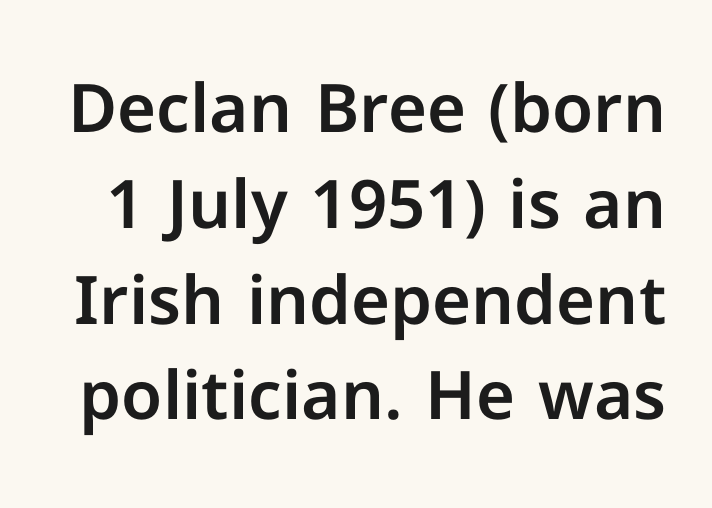
{"serif": "no", "italic": "no", "width": "normal", "stroke_contrast": "low", "x_height": "medium", "monospaced": "no", "underline": "no", "line_spacing": "normal", "line_spacing_ratio": 1.43, "letter_spacing": "normal", "letter_spacing_em": 0.0, "glyph_px": 67}
